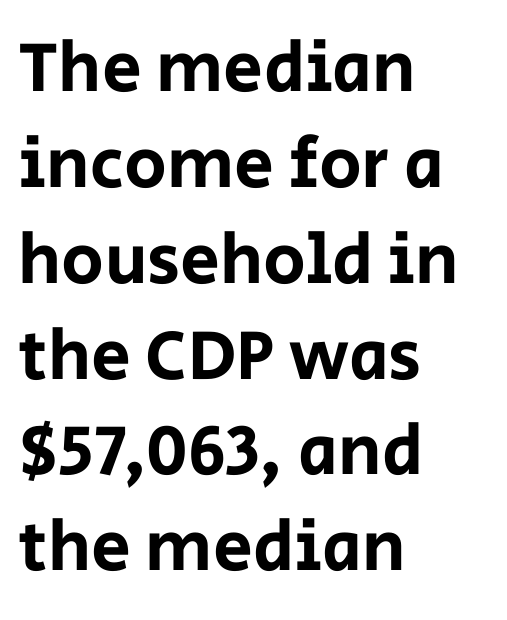
{"serif": "no", "italic": "no", "width": "normal", "stroke_contrast": "low", "x_height": "large", "monospaced": "no", "underline": "no", "align": "left", "line_spacing": "normal", "line_spacing_ratio": 1.35, "letter_spacing": "normal", "letter_spacing_em": 0.0, "glyph_px": 71}
